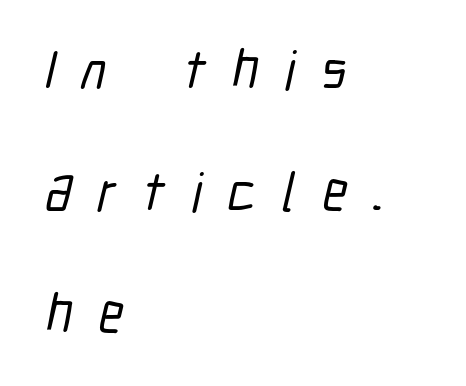
Regarding serifs, this sample does without them. Observe the wide spacing: letters keep a clear distance from each other. The block of text is sparse from top to bottom, with ample space between rows. Varying glyph widths throughout — classic text-font behaviour. Decoration check: the copy has no underline. Typeset ragged right — the left edge is the straight one.
